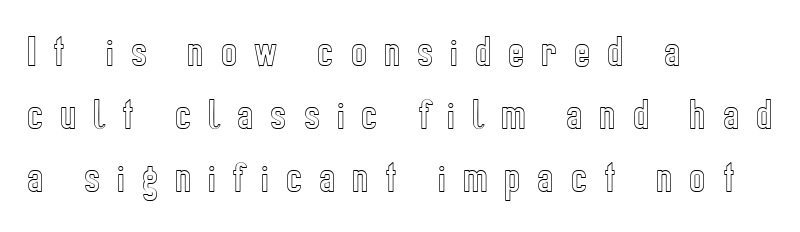
Q: Is the text italic (slanted)? A: No, it is upright.
Q: Is the text underlined? A: No.
Q: How is the paragraph aligned? A: Left-aligned.
Q: Is the spacing between letters normal or unusually wide? A: Unusually wide.
Q: Width (condensed, normal, or wide)? A: Condensed.
Q: x-height? A: Medium.
Q: Monospaced? A: No.
